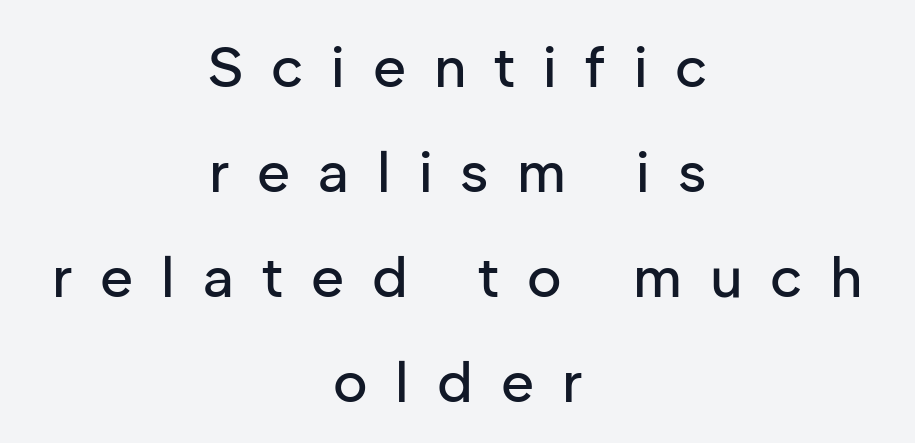
The image shows 57 px sans-serif type, upright; set centered, line spacing 1.84x, unusually wide letter spacing (+0.49 em), not underlined; low stroke contrast and a medium x-height.
